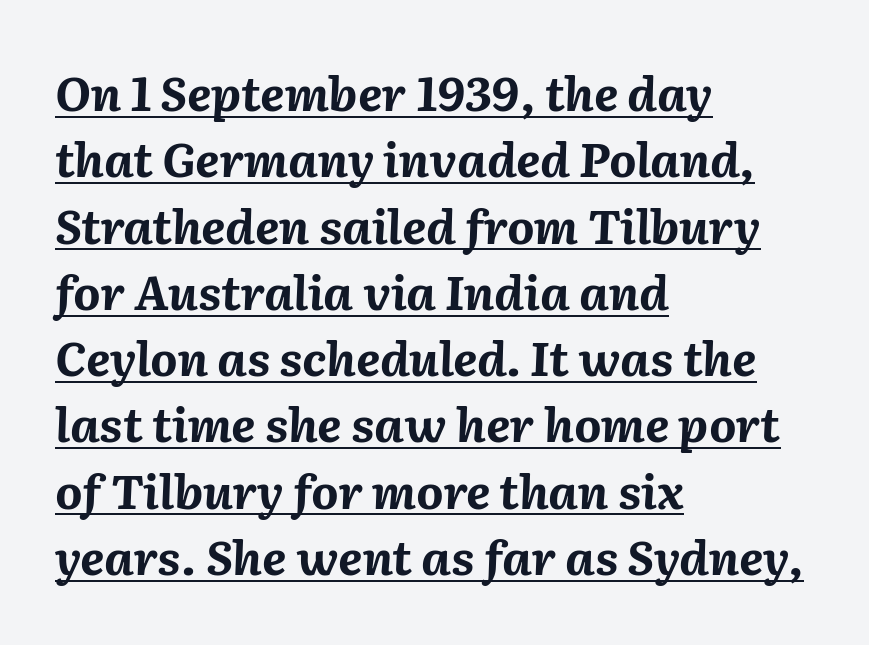
The image shows 47 px bold type, italic (leaning right); set left-aligned, normal line spacing (1.41x), normal letter spacing, underlined; medium stroke contrast and a medium x-height.
